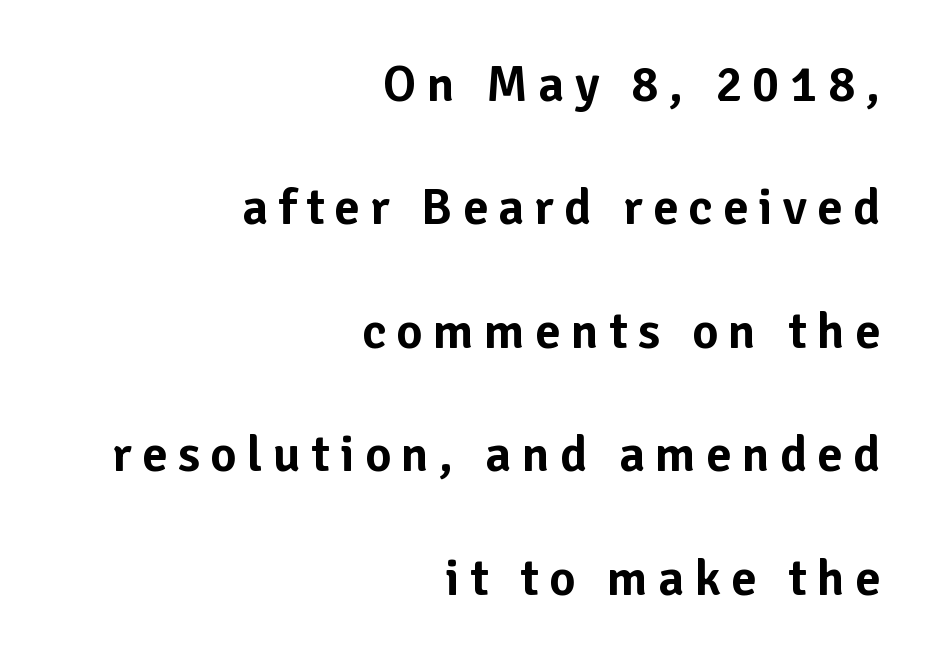
Do the characters align in a grid? No, the font is proportional. The text was rendered using a sans face with plain stroke endings. Line endings align vertically; line beginnings do not. Letter spacing: wide.
